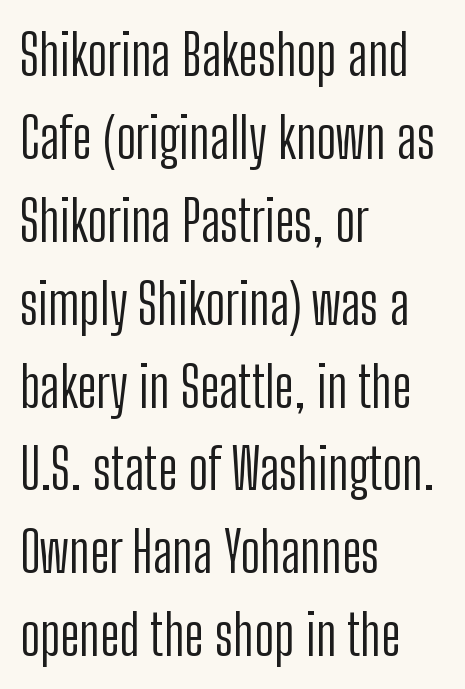
These lines were composed using upright roman letters. The passage shown is not underscored anywhere. The type is set solid horizontally, with unmodified tracking. Weight class: somewhere from thin through regular. The rendering anchors every line to the left-hand side.
